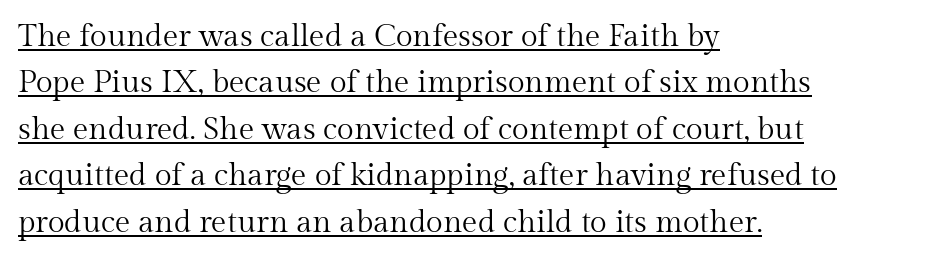
Q: Is the text bold? A: No.
Q: Is the text italic (slanted)? A: No, it is upright.
Q: Is the typeface a serif or a sans-serif typeface? A: Serif.
Q: Is the text underlined? A: Yes.
Q: How is the paragraph aligned? A: Left-aligned.
Q: Is the spacing between letters normal or unusually wide? A: Normal.
Q: Is the spacing between lines tight, normal or loose? A: Normal.
Q: Width (condensed, normal, or wide)? A: Normal.
Q: Stroke contrast? A: Medium.
Q: x-height? A: Medium.
Q: Monospaced? A: No.
